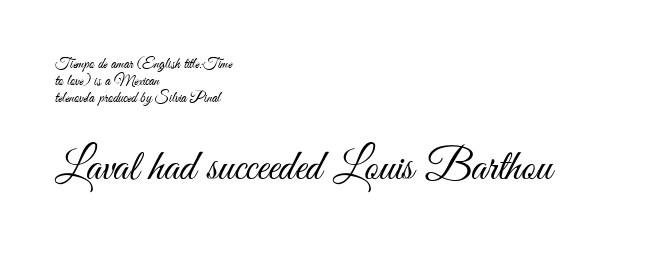
{"serif": "no", "bold": "no", "weight": "light", "width": "condensed", "stroke_contrast": "medium", "x_height": "small", "monospaced": "no", "underline": "no", "align": "left", "line_spacing": "tight", "line_spacing_ratio": 1.14, "letter_spacing": "normal", "letter_spacing_em": 0.0, "larger_block": "second", "size_ratio": 2.93, "glyph_px": 44}
